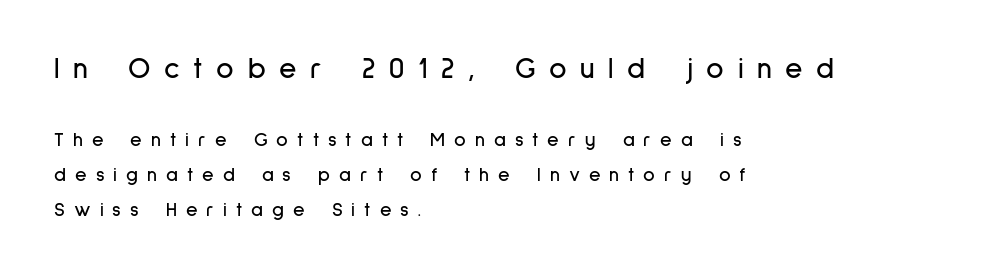
{"serif": "no", "italic": "no", "width": "condensed", "stroke_contrast": "low", "x_height": "medium", "monospaced": "no", "underline": "no", "align": "left", "line_spacing_ratio": 1.74, "letter_spacing": "wide", "letter_spacing_em": 0.45, "larger_block": "first", "size_ratio": 1.5, "glyph_px": 30}
